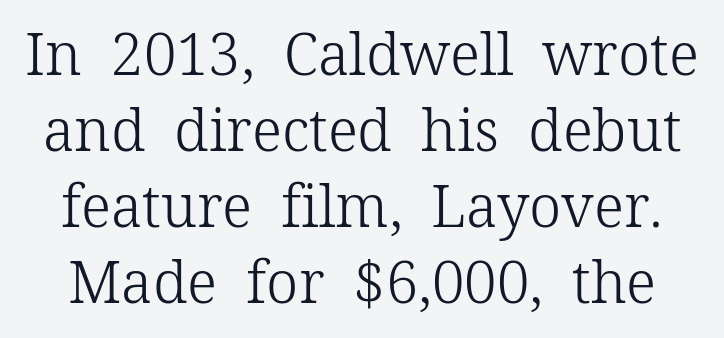
Q: Is the text bold? A: No.
Q: Is the text italic (slanted)? A: No, it is upright.
Q: Is the typeface a serif or a sans-serif typeface? A: Serif.
Q: Is the text underlined? A: No.
Q: Is the spacing between letters normal or unusually wide? A: Normal.
Q: Is the spacing between lines tight, normal or loose? A: Normal.
Q: Width (condensed, normal, or wide)? A: Normal.
Q: Stroke contrast? A: Low.
Q: x-height? A: Medium.
Q: Monospaced? A: No.
